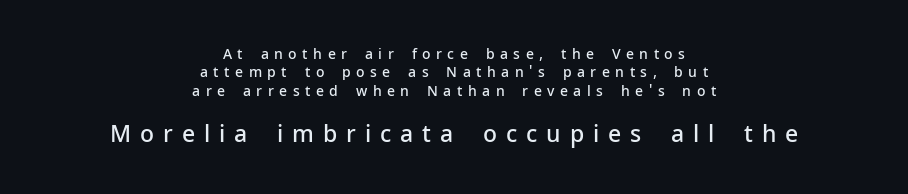
The passage shown is semibold, sitting just below true bold. The emphasis by scale lands on block number two, below. Compared with a flush-left layout, this one balances lines on the center instead. These lines have a slow, spaced-out rhythm from letter to letter.
